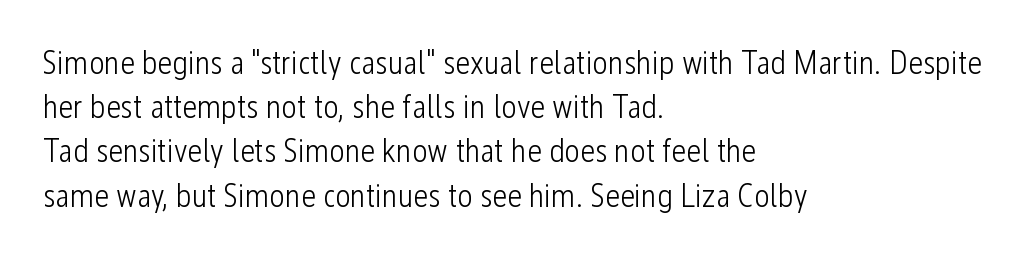
Q: Is the text bold? A: No.
Q: Is the text italic (slanted)? A: No, it is upright.
Q: Is the typeface a serif or a sans-serif typeface? A: Sans-serif.
Q: Is the text underlined? A: No.
Q: How is the paragraph aligned? A: Left-aligned.
Q: Is the spacing between letters normal or unusually wide? A: Normal.
Q: Is the spacing between lines tight, normal or loose? A: Normal.
Q: Width (condensed, normal, or wide)? A: Condensed.
Q: Stroke contrast? A: Low.
Q: x-height? A: Medium.
Q: Monospaced? A: No.
